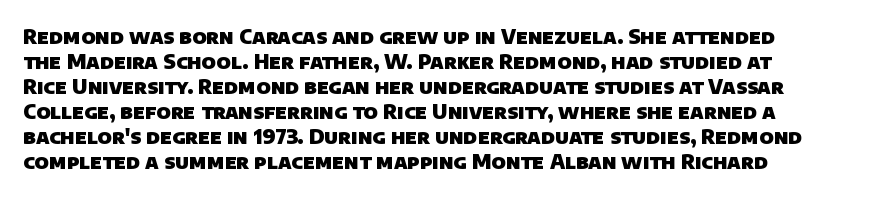
Glyph-to-glyph distance matches everyday printed text. Pretty heavy lettering here — definitely bold. Beneath every word, the page is bare. Vertical spacing — default.
